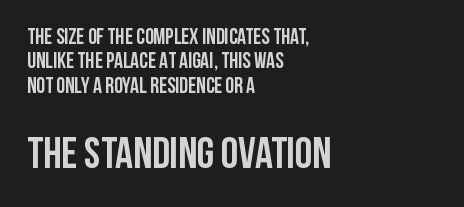
{"serif": "no", "italic": "no", "bold": "yes", "weight": "semibold", "width": "condensed", "stroke_contrast": "low", "x_height": "large", "monospaced": "no", "underline": "no", "align": "left", "line_spacing": "tight", "line_spacing_ratio": 1.11, "letter_spacing": "normal", "letter_spacing_em": 0.0, "larger_block": "second", "size_ratio": 2.0, "glyph_px": 44}
